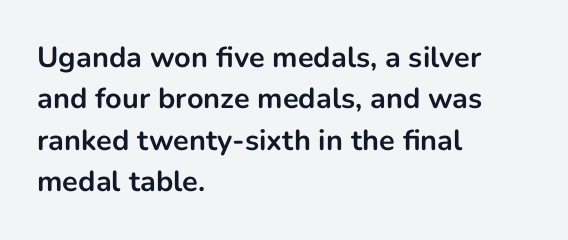
Q: Is the text bold? A: Yes.
Q: Is the text italic (slanted)? A: No, it is upright.
Q: Is the typeface a serif or a sans-serif typeface? A: Sans-serif.
Q: Is the text underlined? A: No.
Q: How is the paragraph aligned? A: Left-aligned.
Q: Is the spacing between letters normal or unusually wide? A: Normal.
Q: Is the spacing between lines tight, normal or loose? A: Normal.
Q: Width (condensed, normal, or wide)? A: Normal.
Q: Stroke contrast? A: Low.
Q: x-height? A: Medium.
Q: Monospaced? A: No.
